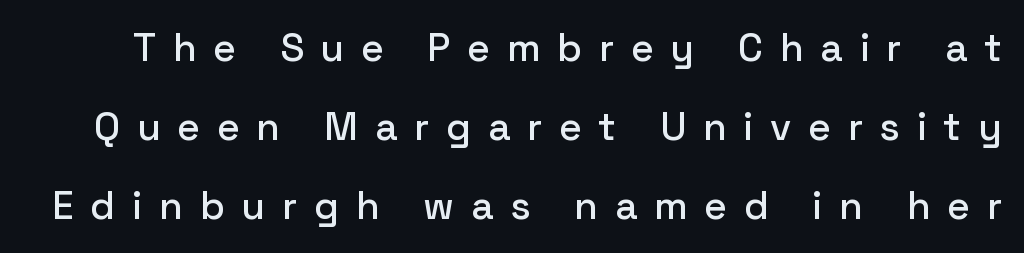
{"serif": "no", "italic": "no", "width": "normal", "stroke_contrast": "low", "x_height": "medium", "monospaced": "no", "underline": "no", "line_spacing": "loose", "line_spacing_ratio": 2.02, "letter_spacing": "wide", "letter_spacing_em": 0.43, "glyph_px": 39}
